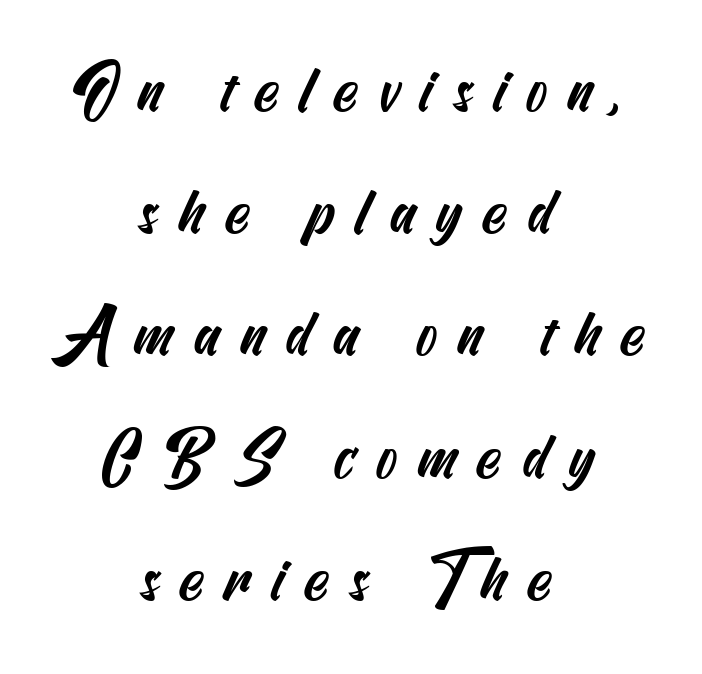
Q: Is the typeface a serif or a sans-serif typeface? A: Sans-serif.
Q: Is the text underlined? A: No.
Q: How is the paragraph aligned? A: Centered.
Q: Is the spacing between letters normal or unusually wide? A: Unusually wide.
Q: Is the spacing between lines tight, normal or loose? A: Loose.
Q: Width (condensed, normal, or wide)? A: Condensed.
Q: Stroke contrast? A: Medium.
Q: x-height? A: Small.
